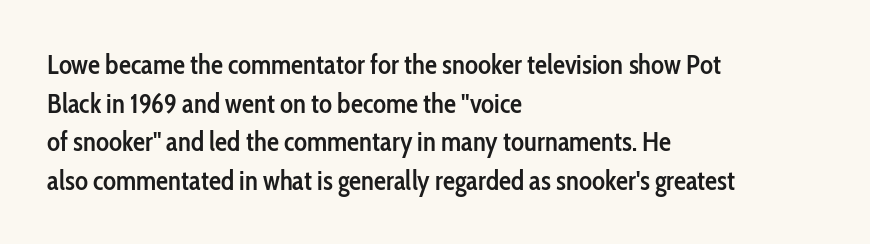
Q: Is the text bold? A: Semi-bold.
Q: Is the text italic (slanted)? A: No, it is upright.
Q: Is the text underlined? A: No.
Q: How is the paragraph aligned? A: Left-aligned.
Q: Is the spacing between letters normal or unusually wide? A: Normal.
Q: Is the spacing between lines tight, normal or loose? A: Normal.
